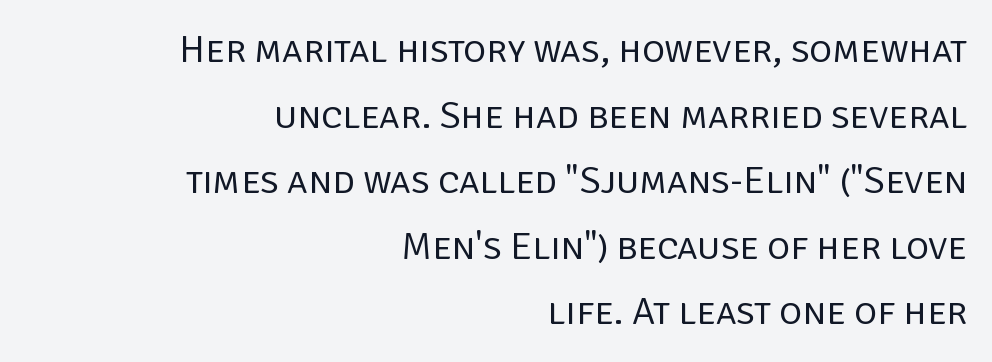
The letters stand upright; this is a roman face. What kind of face is this? One without serifs — a sans. The vertical gap from one line to the next is medium. The letters advance in unequal steps, a hallmark of proportional type.
